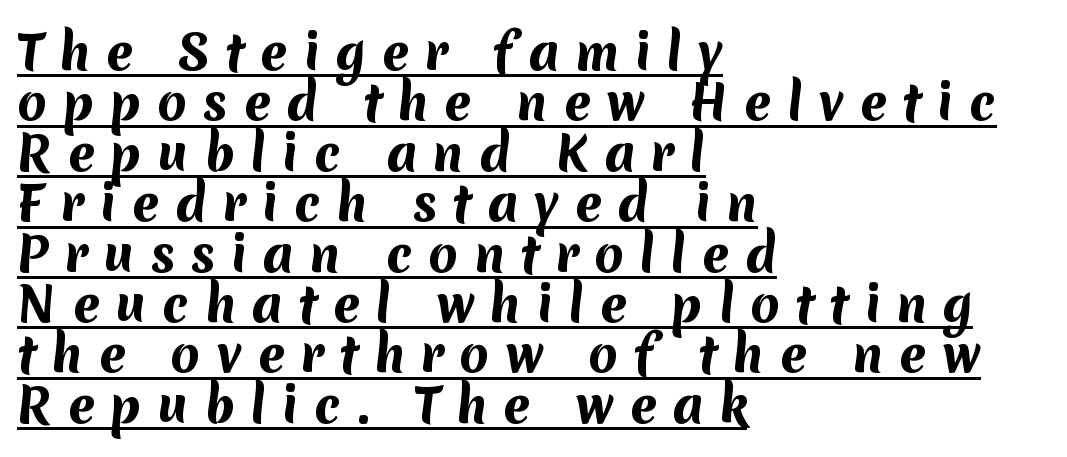
The glyphs have the mass of a bold cut. Words appear elongated and porous because spacing is wide. Examine the stroke ends and you'll find no serifs. The compositor pushed each line to the left boundary.
